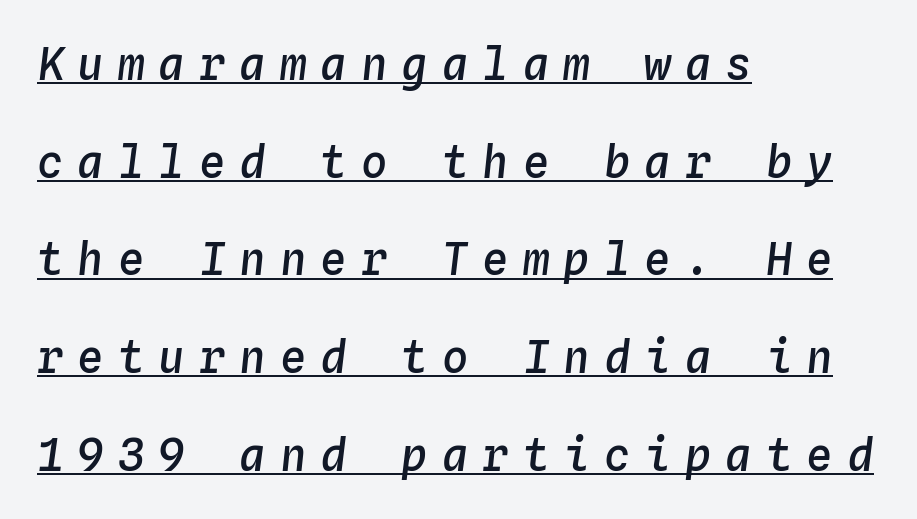
The image shows 44 px semibold type, italic (leaning right), monospaced; set left-aligned, loose line spacing (2.22x), unusually wide letter spacing (+0.32 em), underlined; low stroke contrast and a medium x-height.
